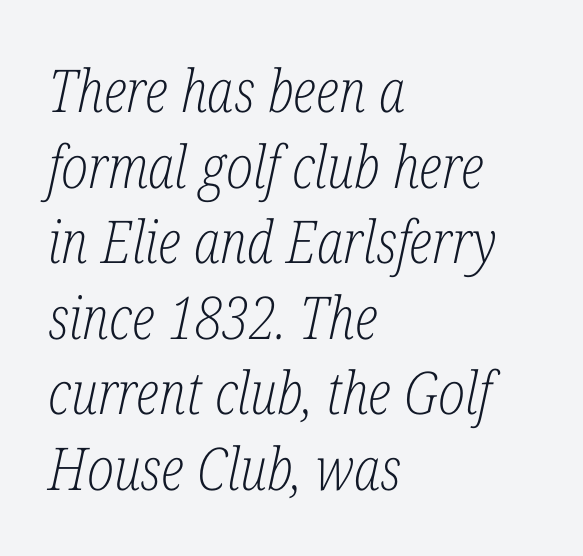
{"serif": "yes", "italic": "yes", "lean": "right", "slant_degrees": 12, "bold": "no", "weight": "light", "width": "condensed", "stroke_contrast": "low", "x_height": "medium", "monospaced": "no", "underline": "no", "align": "left", "line_spacing": "normal", "line_spacing_ratio": 1.28, "letter_spacing": "normal", "letter_spacing_em": 0.0, "glyph_px": 59}
